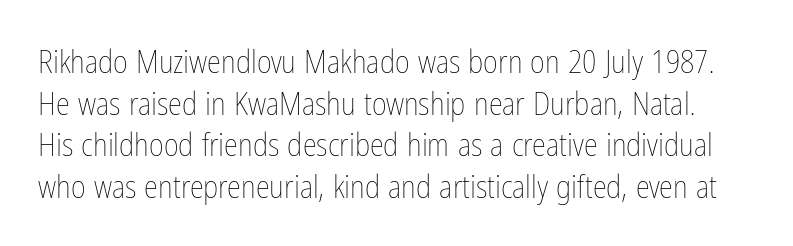
Underline: absent. If you measured baseline to baseline, you'd find a middling distance. Summary of weight: not heavy and not bold. The specimen reads as upright at a glance.
